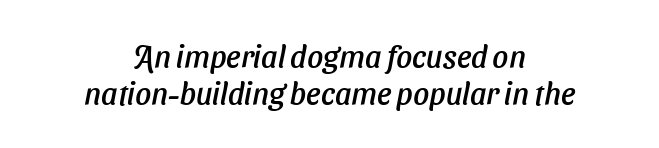
Q: Is the typeface a serif or a sans-serif typeface? A: Serif.
Q: Is the text underlined? A: No.
Q: How is the paragraph aligned? A: Centered.
Q: Is the spacing between letters normal or unusually wide? A: Normal.
Q: Width (condensed, normal, or wide)? A: Normal.
Q: Stroke contrast? A: Low.
Q: x-height? A: Medium.
Q: Monospaced? A: No.
